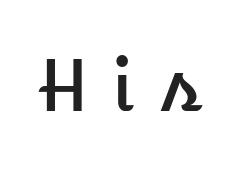
Q: Is the text italic (slanted)? A: No, it is upright.
Q: Is the text underlined? A: No.
Q: Is the spacing between letters normal or unusually wide? A: Unusually wide.
Q: Width (condensed, normal, or wide)? A: Normal.
Q: Stroke contrast? A: Low.
Q: x-height? A: Medium.
Q: Monospaced? A: No.
